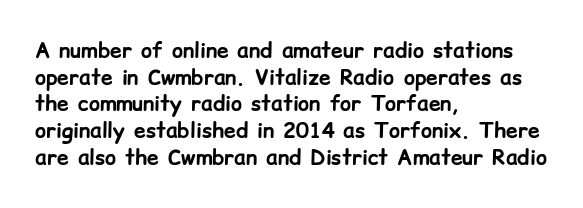
{"italic": "no", "bold": "yes", "underline": "no", "align": "left", "line_spacing": "normal", "line_spacing_ratio": 1.27, "letter_spacing": "normal", "letter_spacing_em": 0.0, "glyph_px": 21}
